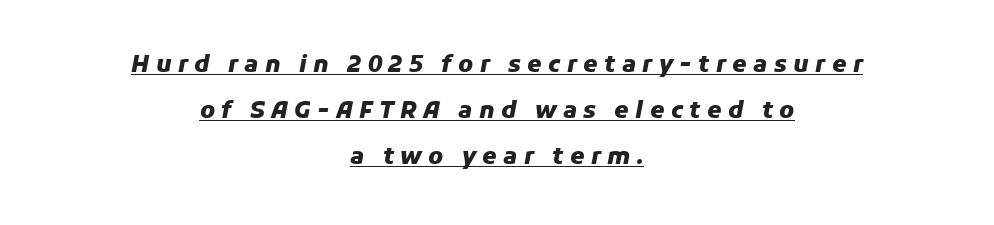
The image shows 23 px bold type, italic (leaning right); set centered, loose line spacing (2.0x), unusually wide letter spacing (+0.28 em), underlined.
